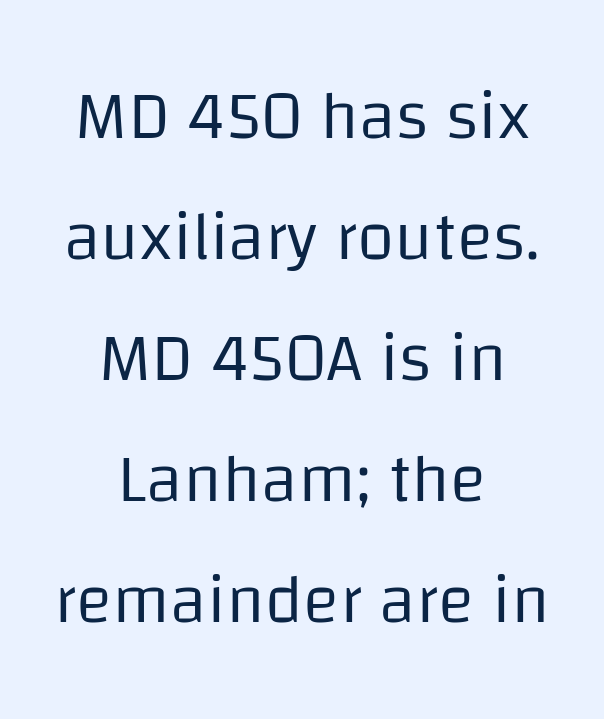
Q: Is the text bold? A: No.
Q: Is the text italic (slanted)? A: No, it is upright.
Q: Is the typeface a serif or a sans-serif typeface? A: Sans-serif.
Q: Is the text underlined? A: No.
Q: How is the paragraph aligned? A: Centered.
Q: Is the spacing between letters normal or unusually wide? A: Normal.
Q: Width (condensed, normal, or wide)? A: Normal.
Q: Stroke contrast? A: Low.
Q: x-height? A: Large.
Q: Monospaced? A: No.
